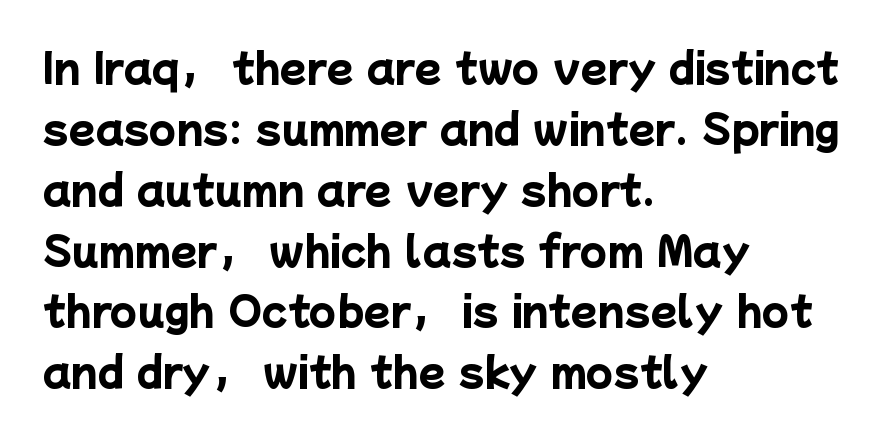
Q: Is the text bold? A: Yes.
Q: Is the typeface a serif or a sans-serif typeface? A: Sans-serif.
Q: Is the text underlined? A: No.
Q: How is the paragraph aligned? A: Left-aligned.
Q: Is the spacing between letters normal or unusually wide? A: Normal.
Q: Is the spacing between lines tight, normal or loose? A: Normal.
Q: Width (condensed, normal, or wide)? A: Normal.
Q: Stroke contrast? A: Low.
Q: x-height? A: Medium.
Q: Monospaced? A: No.
